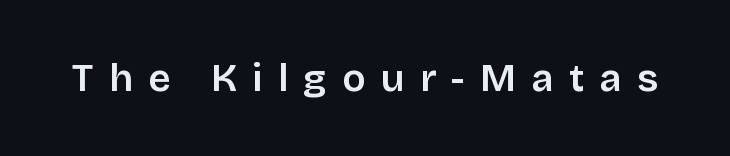
The passage shown is typeset with a sans-serif family. Weight check: semibold — heavier than regular, not quite bold. Every character sits straight up, as roman type does. Display-style spreading of the glyphs; the letterfit is very open. The strip under each line holds only bare page.
